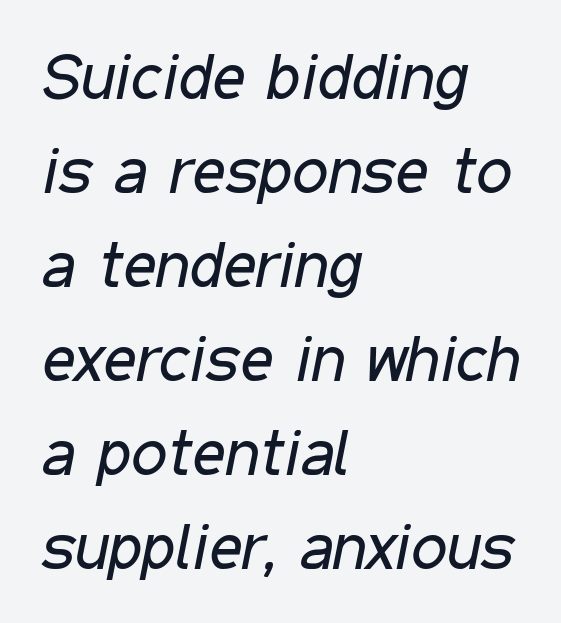
The image shows 64 px regular-weight, condensed type, italic (leaning right); set left-aligned, normal line spacing (1.47x), normal letter spacing, not underlined; low stroke contrast and a medium x-height.
